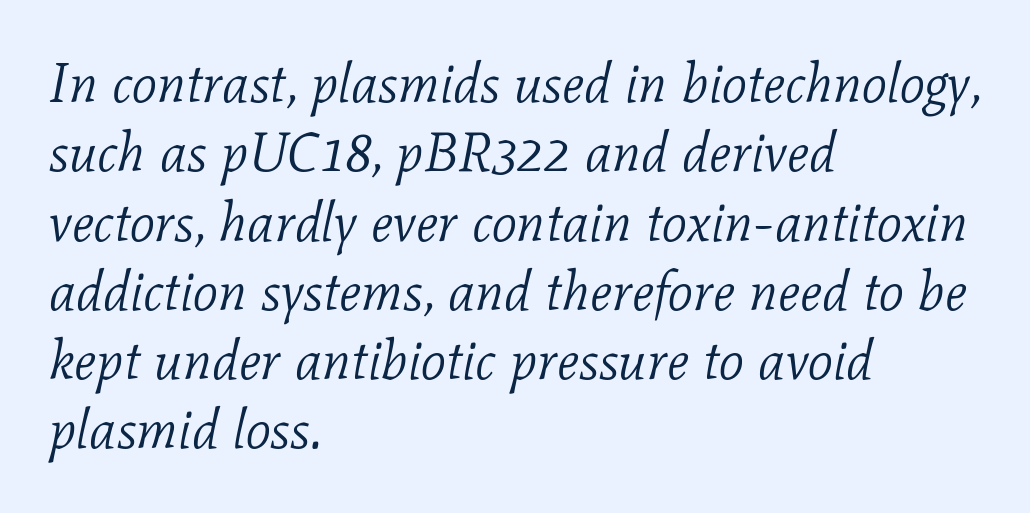
Q: Is the text bold? A: No.
Q: Is the text italic (slanted)? A: Yes, it leans right by about 11 degrees.
Q: Is the typeface a serif or a sans-serif typeface? A: Serif.
Q: Is the text underlined? A: No.
Q: How is the paragraph aligned? A: Left-aligned.
Q: Is the spacing between letters normal or unusually wide? A: Normal.
Q: Is the spacing between lines tight, normal or loose? A: Normal.
Q: Width (condensed, normal, or wide)? A: Normal.
Q: Stroke contrast? A: Low.
Q: x-height? A: Medium.
Q: Monospaced? A: No.
